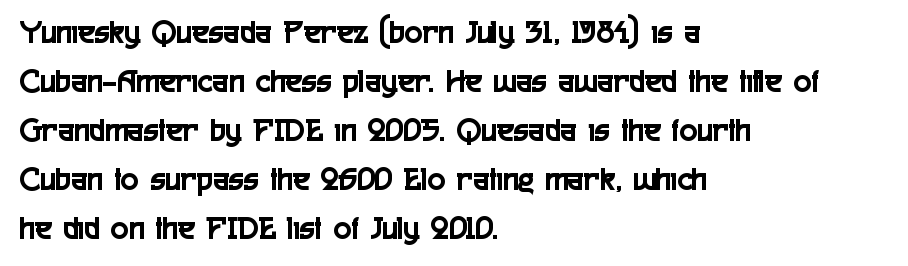
{"serif": "no", "italic": "no", "width": "condensed", "x_height": "medium", "monospaced": "no", "underline": "no", "align": "left", "line_spacing": "normal", "line_spacing_ratio": 1.44, "letter_spacing": "normal", "letter_spacing_em": 0.0, "glyph_px": 34}
